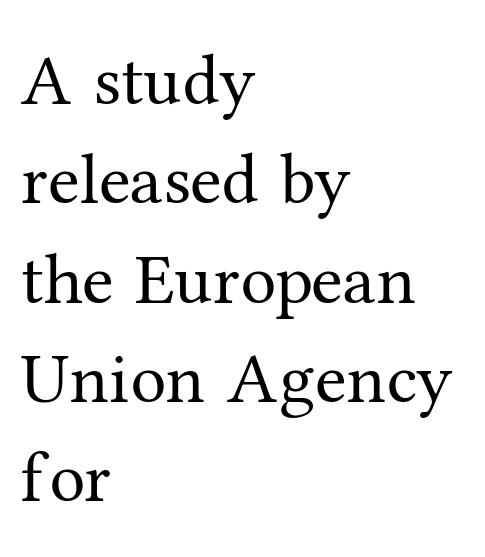
A classic flush-left, rag-right setting is used for this passage. Spacing between characters is what you'd get straight out of the box. The typesetting does not lean heavy: it is not bold. Type style note: has serifs. Tall strokes in this sample are plumb rather than angled. Has an underline been added? It has not.
